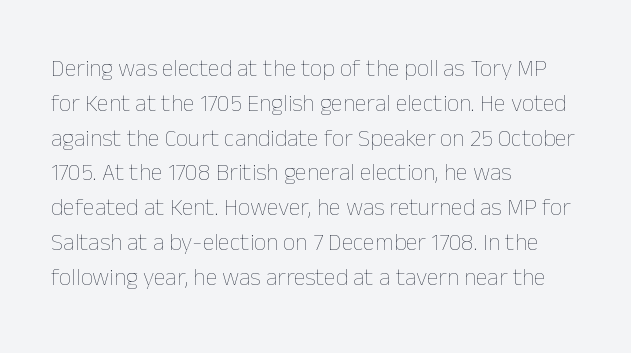
Q: Is the text bold? A: No.
Q: Is the text italic (slanted)? A: No, it is upright.
Q: Is the text underlined? A: No.
Q: How is the paragraph aligned? A: Left-aligned.
Q: Is the spacing between letters normal or unusually wide? A: Normal.
Q: Is the spacing between lines tight, normal or loose? A: Normal.
